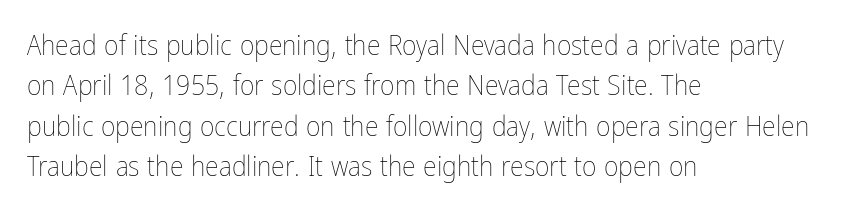
The designer left line spacing at the default. Nobody touched the tracking dial on this one. Do the characters align in a grid? No, the font is proportional. Caption: face not bold, strokes unweighted. Does the copy run flush right? No — it runs flush left. You can tell it's not italic because the verticals are truly vertical.
